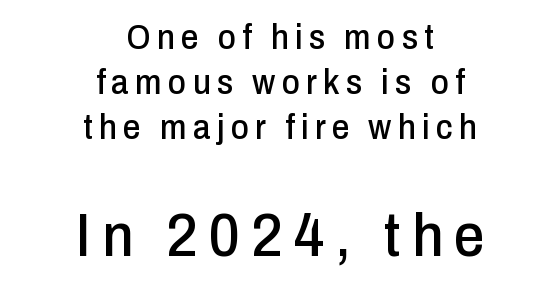
The image shows 61 px condensed sans-serif type, upright; set centered, normal line spacing (1.29x), not underlined; the second (bottom) block is 1.74x larger; low stroke contrast and a medium x-height.
